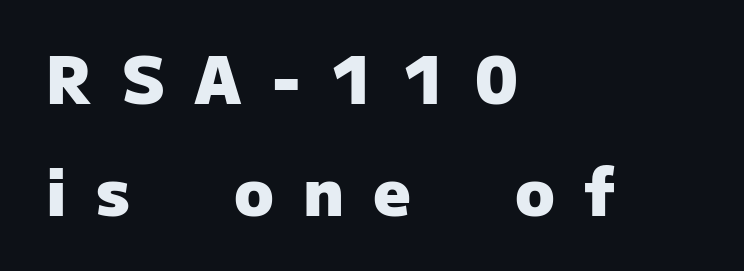
Q: Is the text bold? A: Yes.
Q: Is the text italic (slanted)? A: No, it is upright.
Q: Is the typeface a serif or a sans-serif typeface? A: Sans-serif.
Q: Is the text underlined? A: No.
Q: How is the paragraph aligned? A: Left-aligned.
Q: Is the spacing between letters normal or unusually wide? A: Unusually wide.
Q: Width (condensed, normal, or wide)? A: Normal.
Q: Stroke contrast? A: Low.
Q: x-height? A: Medium.
Q: Monospaced? A: No.
